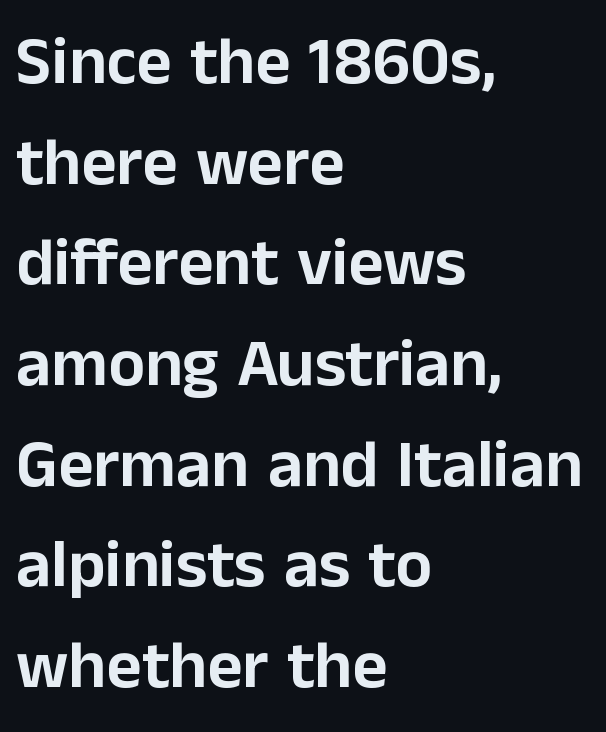
{"serif": "no", "italic": "no", "width": "normal", "stroke_contrast": "low", "x_height": "medium", "monospaced": "no", "underline": "no", "align": "left", "line_spacing": "normal", "line_spacing_ratio": 1.48, "letter_spacing": "normal", "letter_spacing_em": 0.0, "glyph_px": 68}
